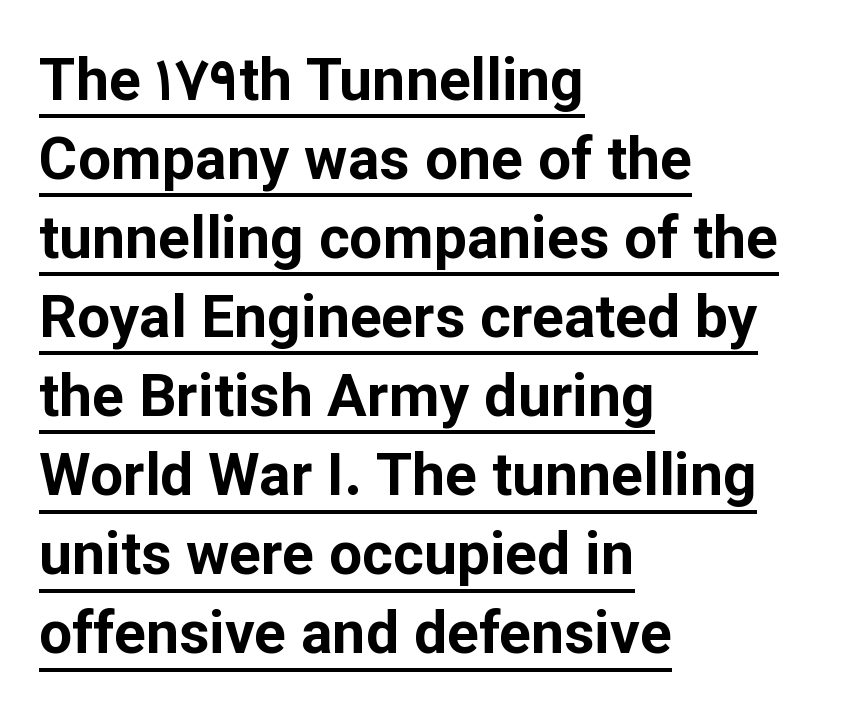
In terms of posture, this sample is upright. Every letter is thick-stroked: bold, no question. The space between consecutive lines is moderate. One-word summary of the alignment: left. Serif or sans? Sans — the stroke terminals are bare.
